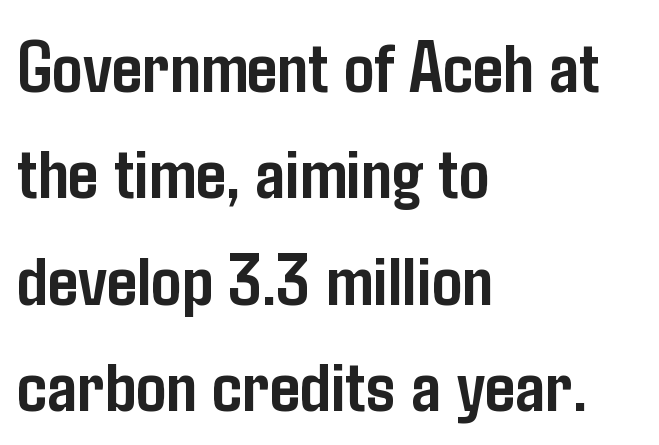
Casual observation: everything's shoved over to the left. This sample has the flowing, uneven cadence of proportional lettering. Each new line begins a customary step beneath the previous one. The specimen reads as upright at a glance. Weight: bold. A bare baseline throughout the passage.
